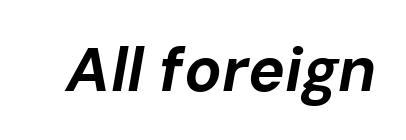
Q: Is the text bold? A: Yes.
Q: Is the text italic (slanted)? A: Yes, it leans right by about 10 degrees.
Q: Is the text underlined? A: No.
Q: Is the spacing between letters normal or unusually wide? A: Normal.
Q: Width (condensed, normal, or wide)? A: Normal.
Q: Stroke contrast? A: Low.
Q: x-height? A: Medium.
Q: Monospaced? A: No.
